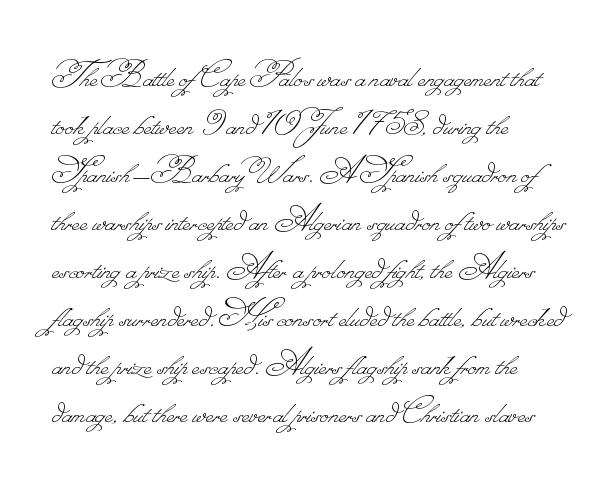
Q: Is the text bold? A: No.
Q: Is the text underlined? A: No.
Q: How is the paragraph aligned? A: Left-aligned.
Q: Is the spacing between letters normal or unusually wide? A: Normal.
Q: Width (condensed, normal, or wide)? A: Normal.
Q: Stroke contrast? A: Low.
Q: Monospaced? A: No.
